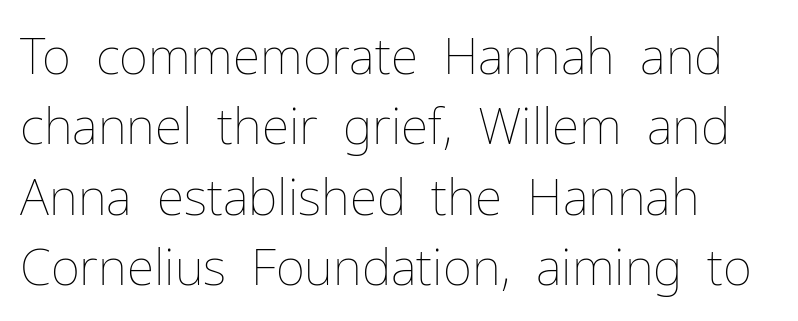
{"italic": "no", "bold": "no", "weight": "thin", "width": "normal", "stroke_contrast": "low", "x_height": "medium", "monospaced": "no", "underline": "no", "align": "left", "line_spacing": "normal", "line_spacing_ratio": 1.41, "letter_spacing": "normal", "letter_spacing_em": 0.0, "glyph_px": 50}
